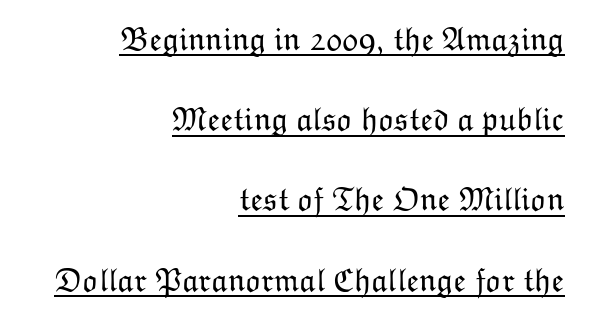
Each line ends at the same right margin while the left side varies. If you measured baseline to baseline, you'd find a long distance. Think of a printed novel: that variable character pitch is what you see here. Designer's note — italics off, roman on. A quiet, ordinary-to-light weight characterises the typeface.
